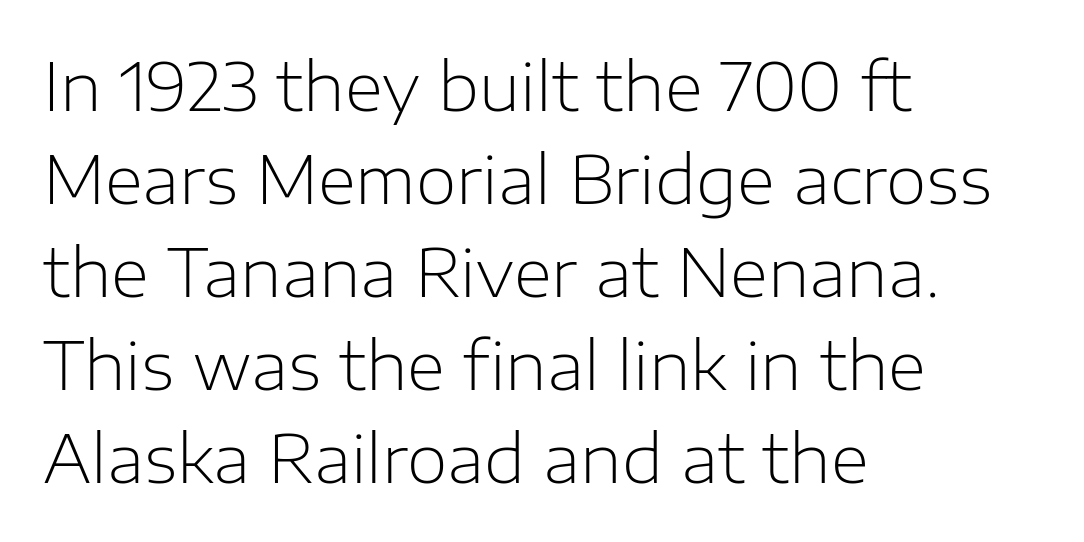
Q: Is the text bold? A: No.
Q: Is the text italic (slanted)? A: No, it is upright.
Q: Is the typeface a serif or a sans-serif typeface? A: Sans-serif.
Q: Is the text underlined? A: No.
Q: How is the paragraph aligned? A: Left-aligned.
Q: Is the spacing between letters normal or unusually wide? A: Normal.
Q: Is the spacing between lines tight, normal or loose? A: Normal.
Q: Width (condensed, normal, or wide)? A: Normal.
Q: Stroke contrast? A: Low.
Q: x-height? A: Medium.
Q: Monospaced? A: No.
